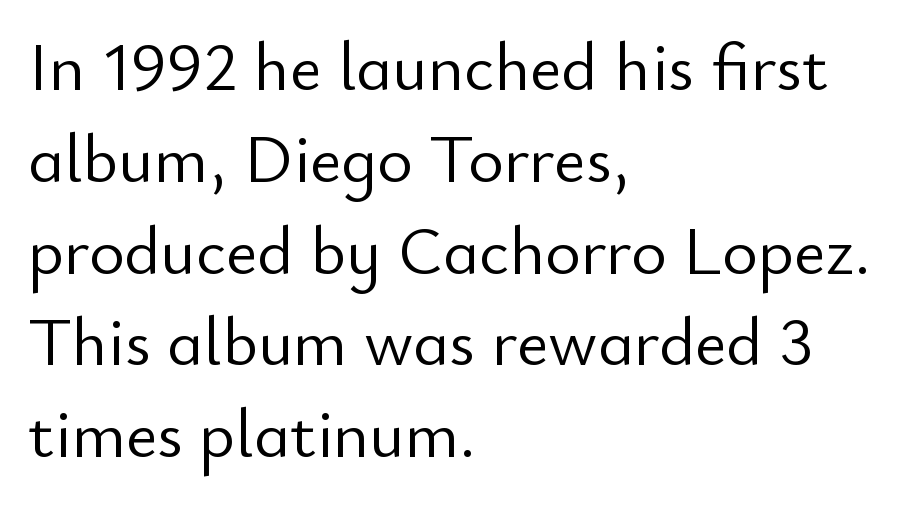
Heft: none added — not bold. Nothing unusual about the tracking: characters are spaced as the font intends. Tall strokes in this sample are plumb rather than angled. Here the designer chose a conventional face with non-uniform glyph widths. Layout note: lines flush left. Is there much room between lines? A standard amount, neither cramped nor airy.
